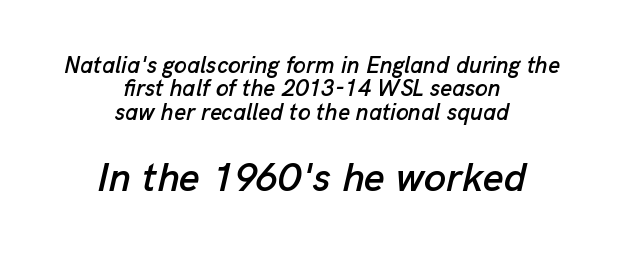
{"italic": "yes", "lean": "right", "slant_degrees": 13, "width": "normal", "stroke_contrast": "low", "x_height": "medium", "monospaced": "no", "underline": "no", "align": "center", "line_spacing": "tight", "line_spacing_ratio": 1.02, "letter_spacing": "normal", "letter_spacing_em": 0.0, "larger_block": "second", "size_ratio": 1.74, "glyph_px": 40}
